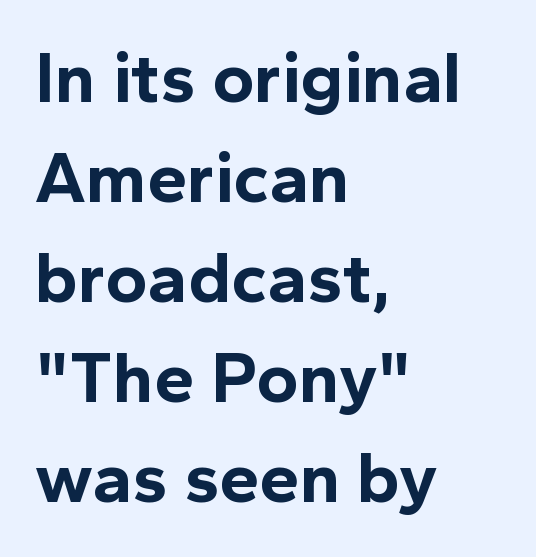
{"serif": "no", "italic": "no", "bold": "yes", "weight": "bold", "width": "normal", "x_height": "medium", "monospaced": "no", "underline": "no", "align": "left", "line_spacing": "normal", "line_spacing_ratio": 1.39, "letter_spacing": "normal", "letter_spacing_em": 0.0, "glyph_px": 72}
